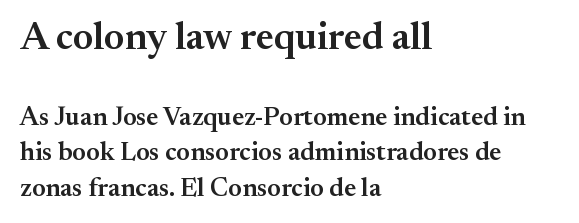
{"serif": "yes", "italic": "no", "bold": "semi", "weight": "semibold", "width": "normal", "stroke_contrast": "medium", "x_height": "small", "monospaced": "no", "underline": "no", "align": "left", "line_spacing": "normal", "line_spacing_ratio": 1.37, "letter_spacing": "normal", "letter_spacing_em": 0.0, "larger_block": "first", "size_ratio": 1.5, "glyph_px": 39}
